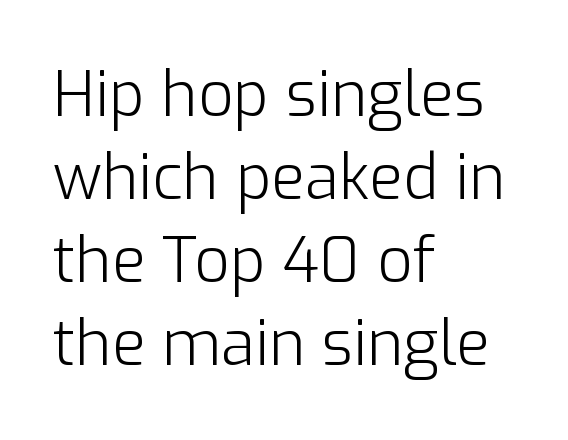
{"serif": "no", "italic": "no", "bold": "no", "weight": "light", "width": "normal", "stroke_contrast": "low", "x_height": "medium", "monospaced": "no", "underline": "no", "align": "left", "line_spacing": "normal", "line_spacing_ratio": 1.34, "letter_spacing": "normal", "letter_spacing_em": 0.0, "glyph_px": 62}
